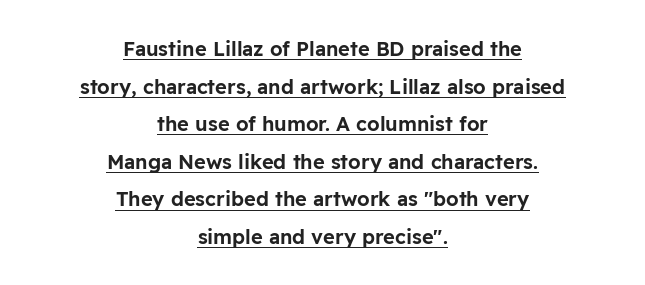
{"italic": "no", "underline": "yes", "align": "center", "line_spacing_ratio": 1.88, "letter_spacing": "normal", "letter_spacing_em": 0.0, "glyph_px": 20}
